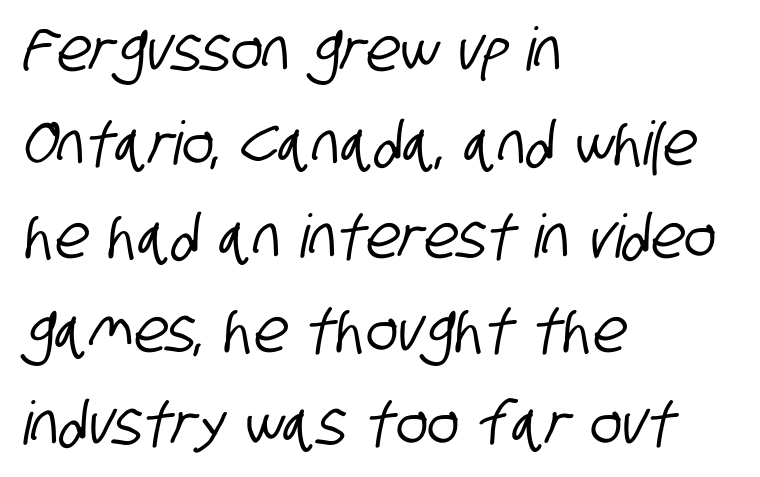
The specimen omits any rule beneath the text block's lines. These lines are rendered in a variable-pitch font. The typesetter chose a ragged-right arrangement here. The type is set solid horizontally, with unmodified tracking.
